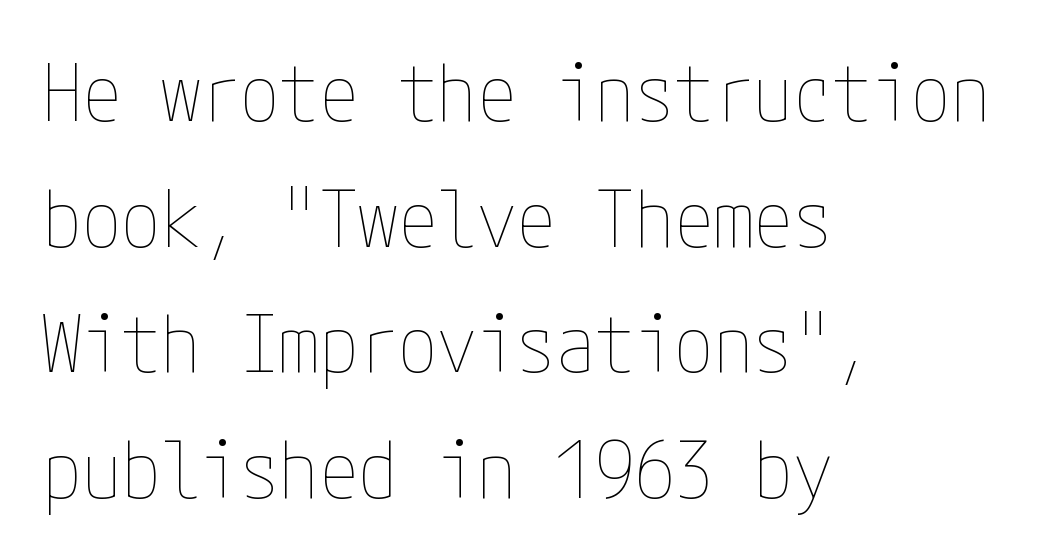
Q: Is the text bold? A: No.
Q: Is the text italic (slanted)? A: No, it is upright.
Q: Is the text underlined? A: No.
Q: How is the paragraph aligned? A: Left-aligned.
Q: Is the spacing between letters normal or unusually wide? A: Normal.
Q: Is the spacing between lines tight, normal or loose? A: Normal.
Q: Width (condensed, normal, or wide)? A: Condensed.
Q: Stroke contrast? A: Low.
Q: x-height? A: Medium.
